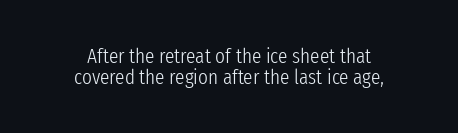
The image shows 21 px text type, upright; set centered, tight line spacing (1.0x), normal letter spacing, not underlined.
